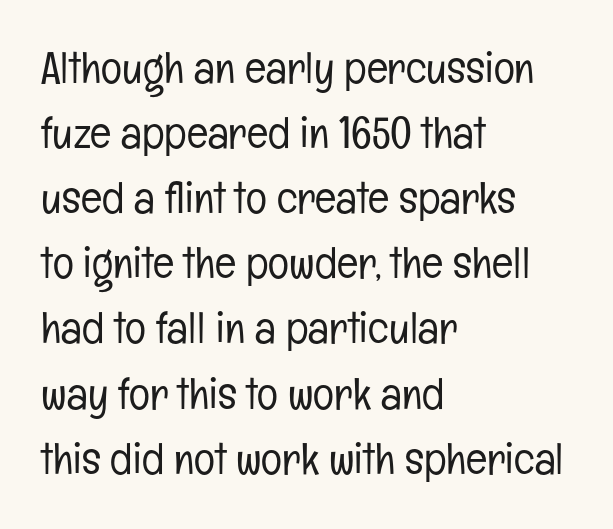
Q: Is the text bold? A: No.
Q: Is the text italic (slanted)? A: No, it is upright.
Q: Is the typeface a serif or a sans-serif typeface? A: Sans-serif.
Q: Is the text underlined? A: No.
Q: How is the paragraph aligned? A: Left-aligned.
Q: Is the spacing between letters normal or unusually wide? A: Normal.
Q: Is the spacing between lines tight, normal or loose? A: Normal.
Q: Width (condensed, normal, or wide)? A: Condensed.
Q: Stroke contrast? A: Low.
Q: x-height? A: Medium.
Q: Monospaced? A: No.
